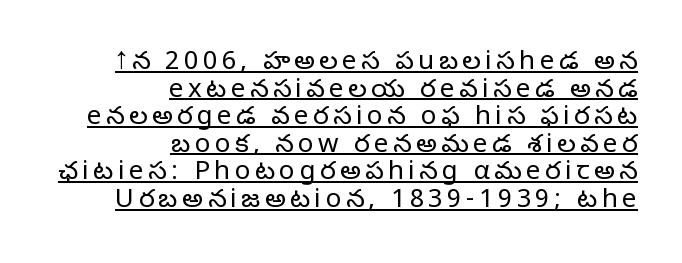
Q: Is the text bold? A: No.
Q: Is the text italic (slanted)? A: No, it is upright.
Q: Is the text underlined? A: Yes.
Q: How is the paragraph aligned? A: Right-aligned.
Q: Is the spacing between lines tight, normal or loose? A: Tight.
